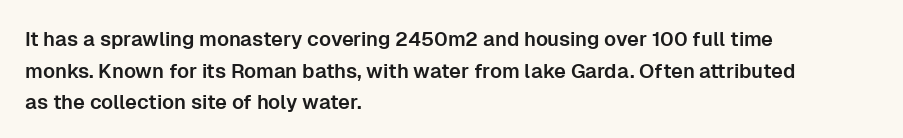
The image shows 20 px text type, upright; set left-aligned, normal line spacing (1.58x), normal letter spacing, not underlined.
